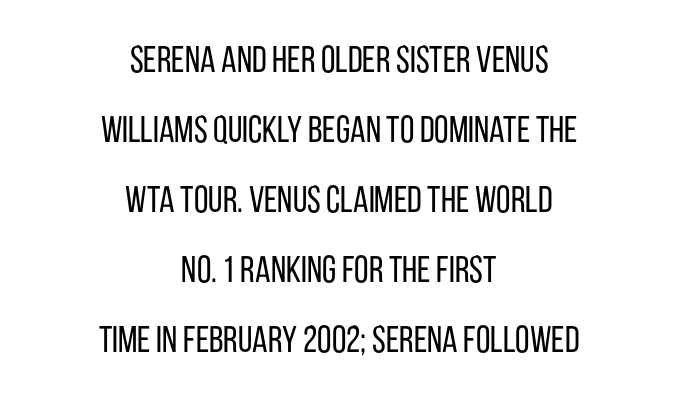
Q: Is the text bold? A: No.
Q: Is the text italic (slanted)? A: No, it is upright.
Q: Is the typeface a serif or a sans-serif typeface? A: Sans-serif.
Q: Is the text underlined? A: No.
Q: How is the paragraph aligned? A: Centered.
Q: Is the spacing between letters normal or unusually wide? A: Normal.
Q: Width (condensed, normal, or wide)? A: Condensed.
Q: Stroke contrast? A: Low.
Q: x-height? A: Large.
Q: Monospaced? A: No.
